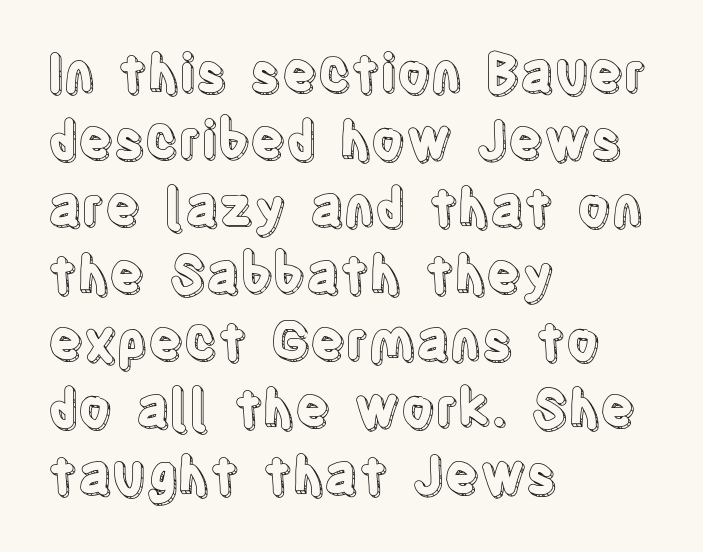
{"italic": "no", "width": "condensed", "x_height": "large", "monospaced": "no", "underline": "no", "align": "left", "line_spacing": "normal", "line_spacing_ratio": 1.29, "letter_spacing": "normal", "letter_spacing_em": 0.0, "glyph_px": 52}
